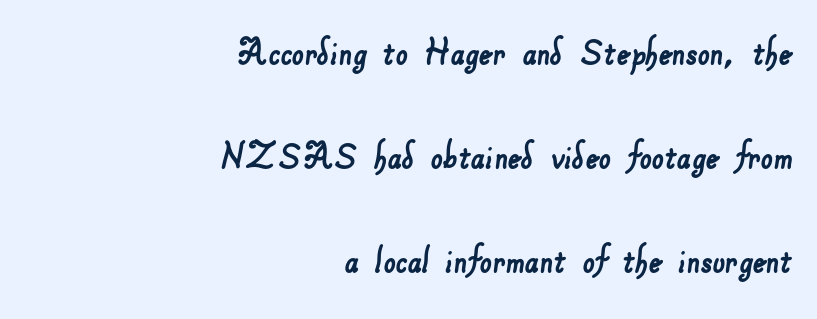
Q: Is the typeface a serif or a sans-serif typeface? A: Sans-serif.
Q: Is the text underlined? A: No.
Q: How is the paragraph aligned? A: Right-aligned.
Q: Is the spacing between letters normal or unusually wide? A: Normal.
Q: Is the spacing between lines tight, normal or loose? A: Loose.
Q: Width (condensed, normal, or wide)? A: Normal.
Q: Stroke contrast? A: Low.
Q: x-height? A: Small.
Q: Monospaced? A: No.
